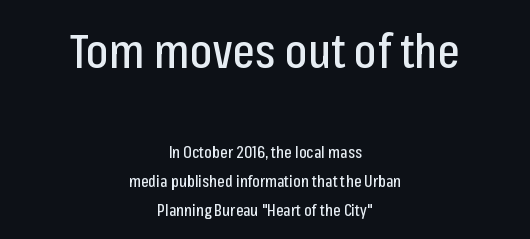
Q: Is the text italic (slanted)? A: No, it is upright.
Q: Is the typeface a serif or a sans-serif typeface? A: Sans-serif.
Q: Is the text underlined? A: No.
Q: How is the paragraph aligned? A: Centered.
Q: Is the spacing between letters normal or unusually wide? A: Normal.
Q: Which block of text is set in a larger size, the first (top) or the second (bottom)? A: The first (top) one.
Q: Width (condensed, normal, or wide)? A: Condensed.
Q: Stroke contrast? A: Low.
Q: x-height? A: Medium.
Q: Monospaced? A: No.
